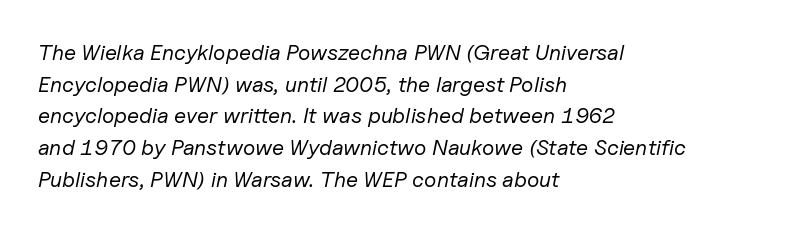
{"italic": "yes", "lean": "right", "slant_degrees": 11, "bold": "no", "underline": "no", "align": "left", "line_spacing": "normal", "line_spacing_ratio": 1.44, "letter_spacing": "normal", "letter_spacing_em": 0.0, "glyph_px": 22}
